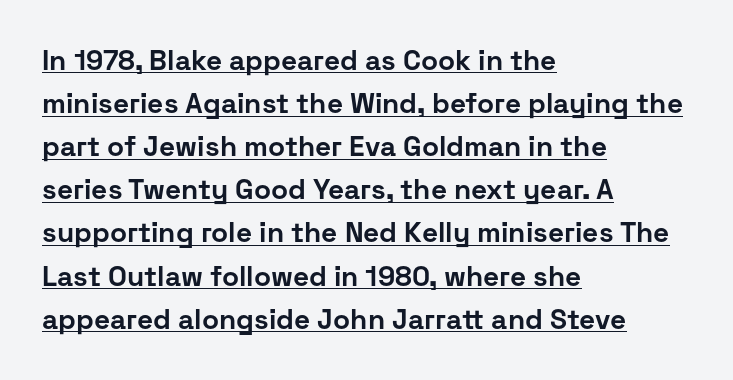
Successive baselines arrive at the customary interval. The passage shown is underscored from start to finish. Typographically, this falls in the sans-serif category. Ordinary non-slanted type is in use. A typesetter would call this proportional, since set widths differ per character. Left-aligned paragraph, ragged on the right.
